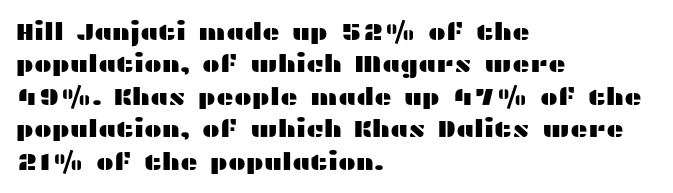
{"italic": "no", "underline": "no", "align": "left", "line_spacing": "normal", "line_spacing_ratio": 1.35, "letter_spacing": "normal", "letter_spacing_em": 0.0, "glyph_px": 24}
